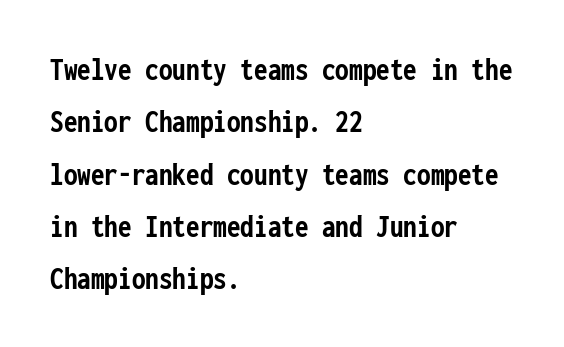
The passage shown is emphatically bold. Is this a sans? Yes — the strokes have no serifs. Is the block centered? No — it sits flush against the left margin. Rule under the text: the space is simply empty. Ascenders rise straight up at ninety degrees.
